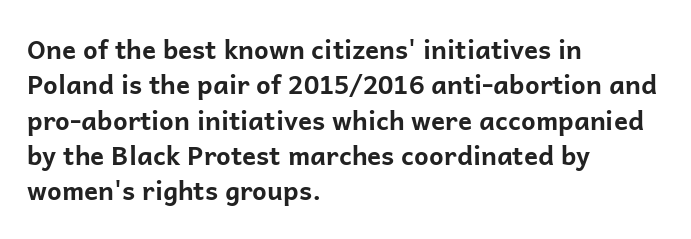
{"italic": "no", "bold": "yes", "underline": "no", "align": "left", "line_spacing": "normal", "line_spacing_ratio": 1.36, "letter_spacing": "normal", "letter_spacing_em": 0.0, "glyph_px": 26}
